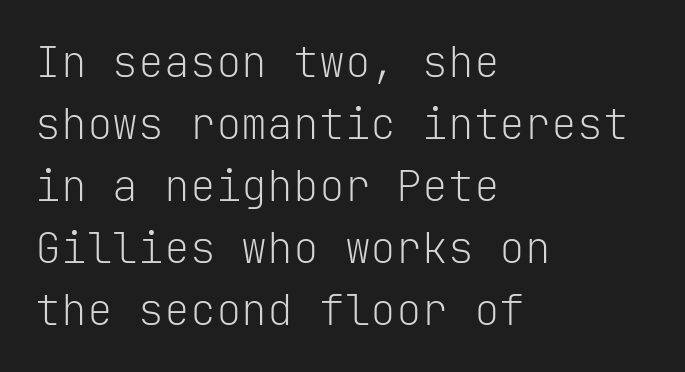
The image shows 43 px light sans-serif type, upright, monospaced; set left-aligned, normal line spacing (1.44x), normal letter spacing, not underlined; low stroke contrast and a medium x-height.
